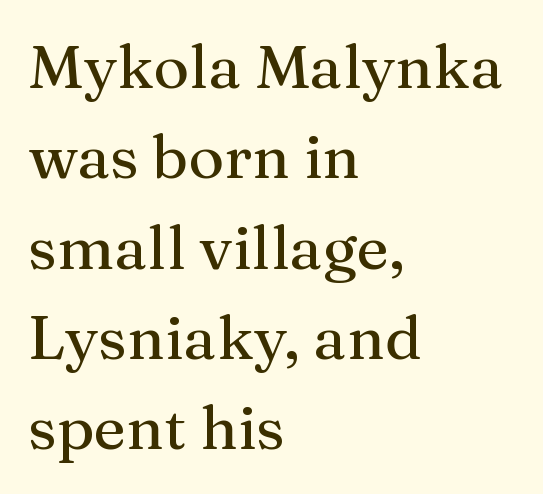
In terms of leading, this rendering sits right in the middle. A typesetter would label this face a serif. Visually the block forms a straight wall on the left and a jagged coastline on the right. Inter-character spacing is left at the font's built-in metrics. The foot of each line stays bare and open. Italic: no, the glyphs are upright roman.
